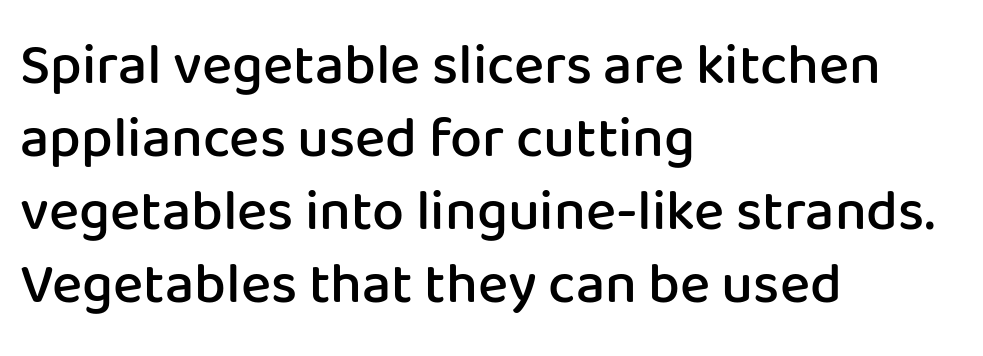
The paragraph has a hard left edge and a soft right edge. The space beneath each line is pristine and unruled. Words appear dense and cohesive because spacing is normal. This is the regular roman posture of the typeface.
